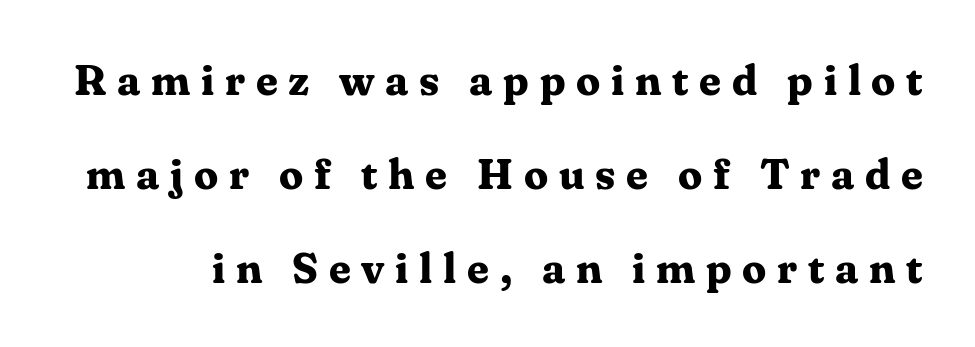
{"serif": "yes", "italic": "no", "bold": "yes", "weight": "bold", "width": "normal", "stroke_contrast": "medium", "x_height": "medium", "monospaced": "no", "underline": "no", "line_spacing": "loose", "line_spacing_ratio": 2.19, "letter_spacing": "wide", "letter_spacing_em": 0.25, "glyph_px": 43}
